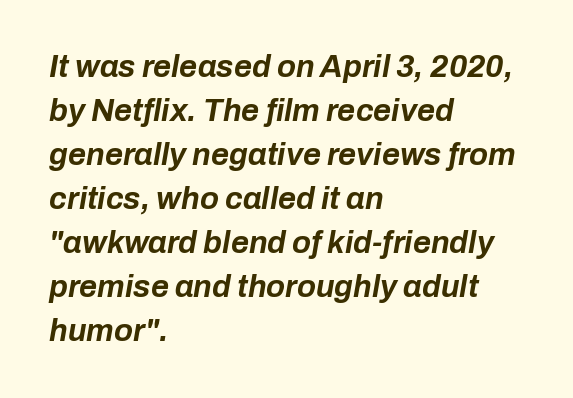
Q: Is the text bold? A: Yes.
Q: Is the text italic (slanted)? A: Yes, it leans right by about 10 degrees.
Q: Is the text underlined? A: No.
Q: How is the paragraph aligned? A: Left-aligned.
Q: Is the spacing between letters normal or unusually wide? A: Normal.
Q: Is the spacing between lines tight, normal or loose? A: Normal.
Q: Width (condensed, normal, or wide)? A: Normal.
Q: Stroke contrast? A: Low.
Q: x-height? A: Medium.
Q: Monospaced? A: No.
